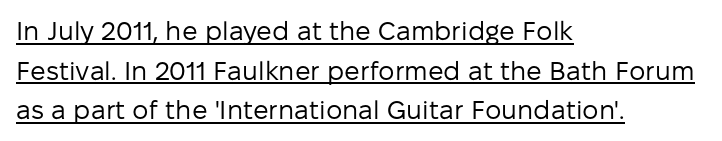
The image shows 26 px text type, upright; set left-aligned, normal line spacing (1.52x), normal letter spacing, underlined.
